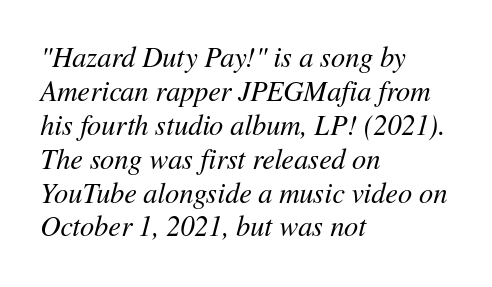
This rendering features lettering with no underline. A typesetter would call this proportional, since set widths differ per character. Stroke mass is kept to a normal reading level or below. Designer's note — italics engaged. Line starts are locked; line ends wander.
